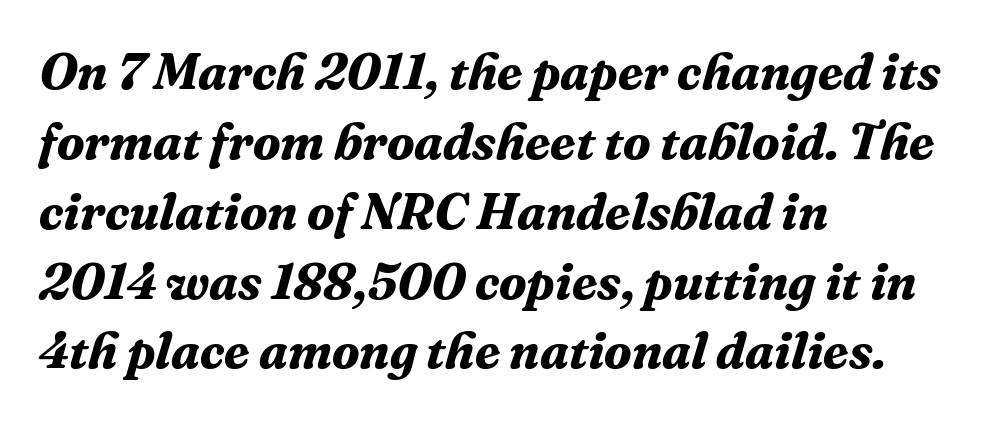
Caption: multi-line text, flush left, ragged right. Character widths vary here, with narrow letters taking less room than wide ones. A serif font was chosen for this passage. Baseline-to-baseline distance is the conventional proportion of letter height.
